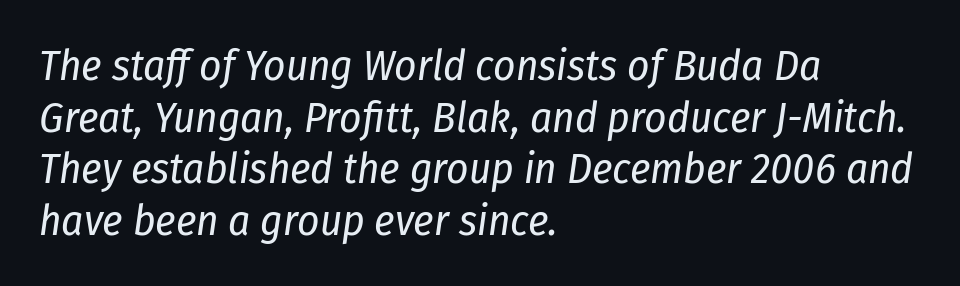
Q: Is the text bold? A: No.
Q: Is the text italic (slanted)? A: Yes, it leans right by about 8 degrees.
Q: Is the text underlined? A: No.
Q: How is the paragraph aligned? A: Left-aligned.
Q: Is the spacing between letters normal or unusually wide? A: Normal.
Q: Width (condensed, normal, or wide)? A: Condensed.
Q: Stroke contrast? A: Low.
Q: x-height? A: Medium.
Q: Monospaced? A: No.
